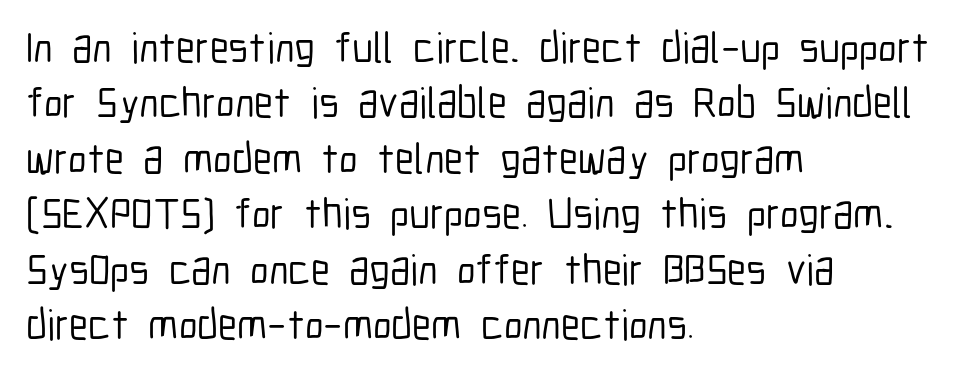
Q: Is the text italic (slanted)? A: No, it is upright.
Q: Is the typeface a serif or a sans-serif typeface? A: Sans-serif.
Q: Is the text underlined? A: No.
Q: How is the paragraph aligned? A: Left-aligned.
Q: Is the spacing between letters normal or unusually wide? A: Normal.
Q: Is the spacing between lines tight, normal or loose? A: Normal.
Q: Width (condensed, normal, or wide)? A: Condensed.
Q: Stroke contrast? A: Low.
Q: x-height? A: Medium.
Q: Monospaced? A: No.
